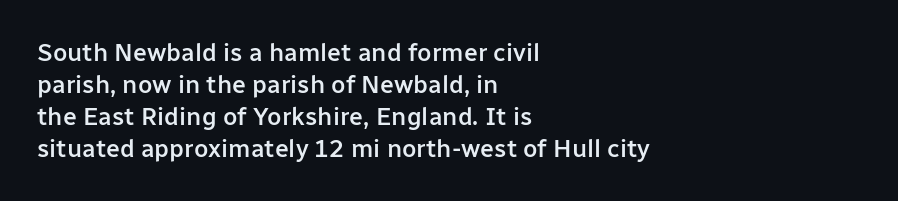
The image shows 25 px text type, upright; set left-aligned, normal line spacing (1.28x), normal letter spacing, not underlined.
